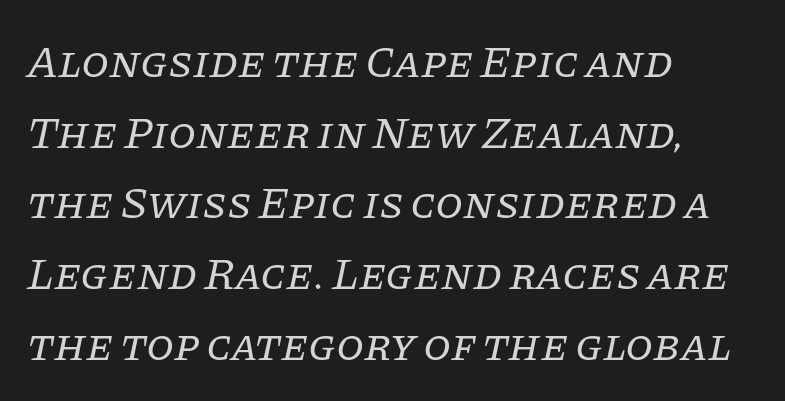
The image shows 45 px regular-weight serif type, italic (leaning right); set left-aligned, normal line spacing (1.57x), normal letter spacing, not underlined; low stroke contrast and a large x-height.
